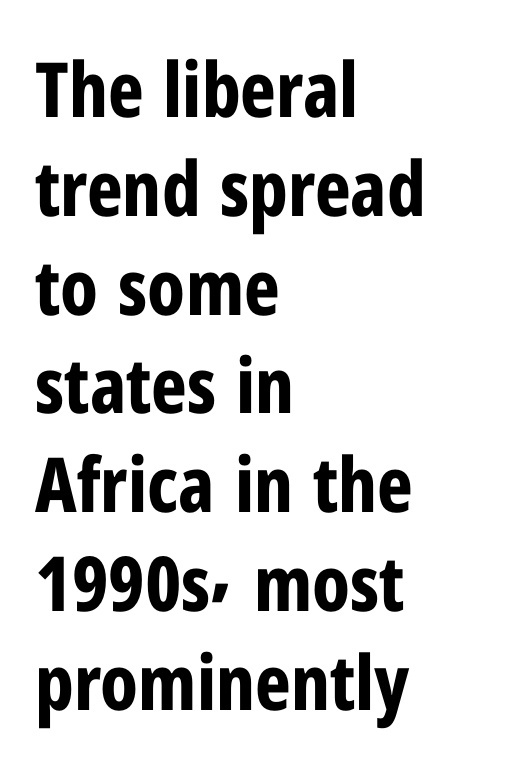
Q: Is the text bold? A: Yes.
Q: Is the text italic (slanted)? A: No, it is upright.
Q: Is the typeface a serif or a sans-serif typeface? A: Sans-serif.
Q: Is the text underlined? A: No.
Q: How is the paragraph aligned? A: Left-aligned.
Q: Is the spacing between letters normal or unusually wide? A: Normal.
Q: Is the spacing between lines tight, normal or loose? A: Normal.
Q: Width (condensed, normal, or wide)? A: Condensed.
Q: Stroke contrast? A: Low.
Q: x-height? A: Medium.
Q: Monospaced? A: No.
